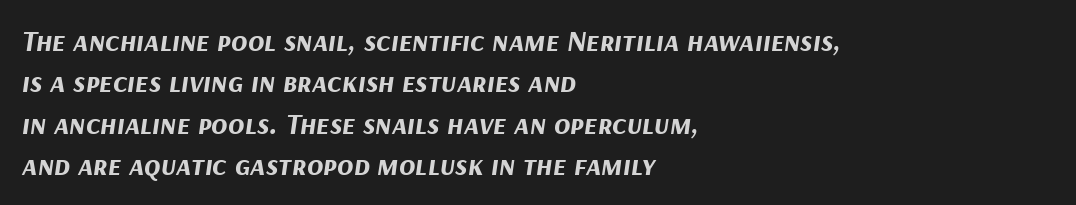
{"italic": "yes", "lean": "right", "slant_degrees": 9, "bold": "yes", "weight": "bold", "width": "normal", "stroke_contrast": "medium", "x_height": "medium", "monospaced": "no", "underline": "no", "align": "left", "line_spacing": "normal", "line_spacing_ratio": 1.38, "letter_spacing": "normal", "letter_spacing_em": 0.0, "glyph_px": 30}
